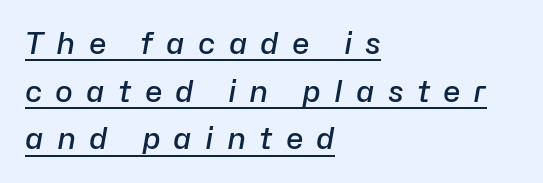
{"italic": "yes", "lean": "right", "slant_degrees": 10, "bold": "semi", "weight": "semibold", "width": "normal", "stroke_contrast": "low", "x_height": "medium", "monospaced": "no", "underline": "yes", "align": "left", "line_spacing": "normal", "line_spacing_ratio": 1.59, "letter_spacing": "wide", "letter_spacing_em": 0.44, "glyph_px": 30}
